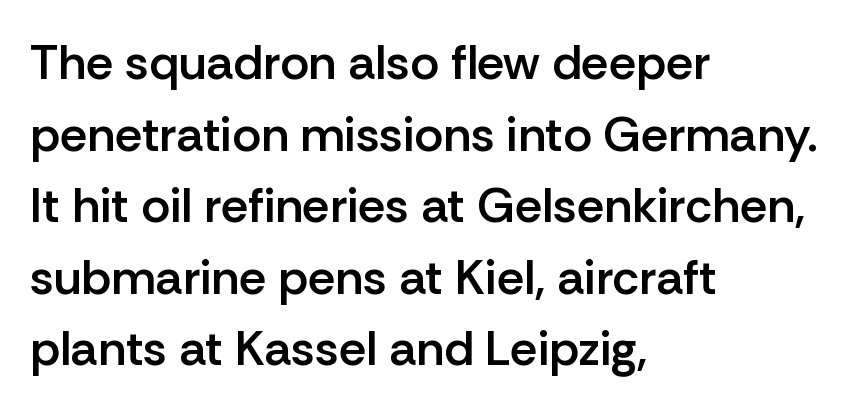
The glyphs have the mass of a demibold cut, below bold. A sans-serif font was chosen for this passage. These lines are rendered in a variable-pitch font. The space between consecutive lines is moderate.
